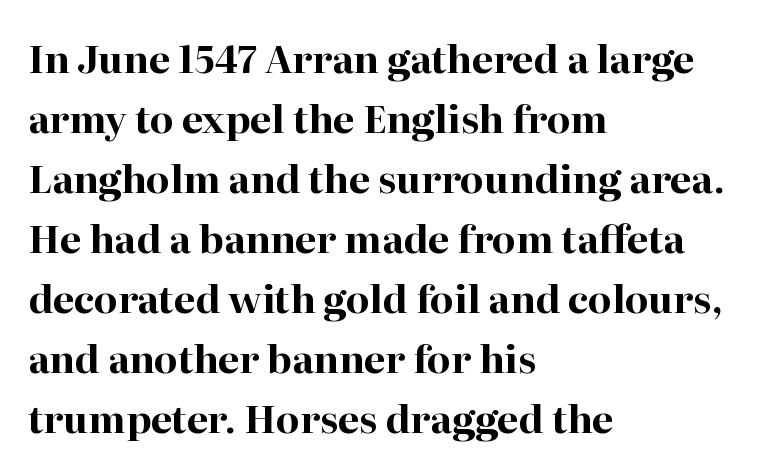
A typesetter would label this face a serif. Observe the ordinary spacing: letters are neighbours, not strangers. Beneath every word, the page is bare. Visually the block forms a straight wall on the left and a jagged coastline on the right. Notice how descenders clear the ascenders below comfortably — that's standard leading.
